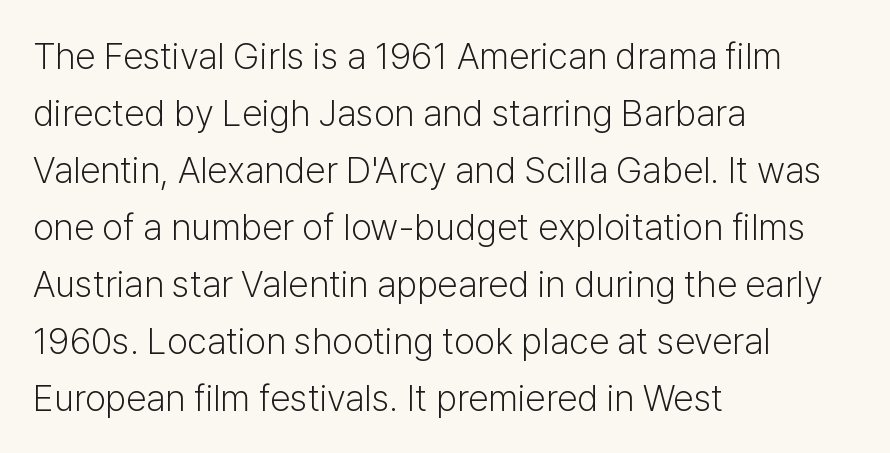
The lines in this sample share a left origin and differ only in where they stop. Default kerning and tracking; the words read as compact shapes. The font's upright variant was chosen for this text. The cut favours lightness, reaching ordinary text weight at its darkest.
